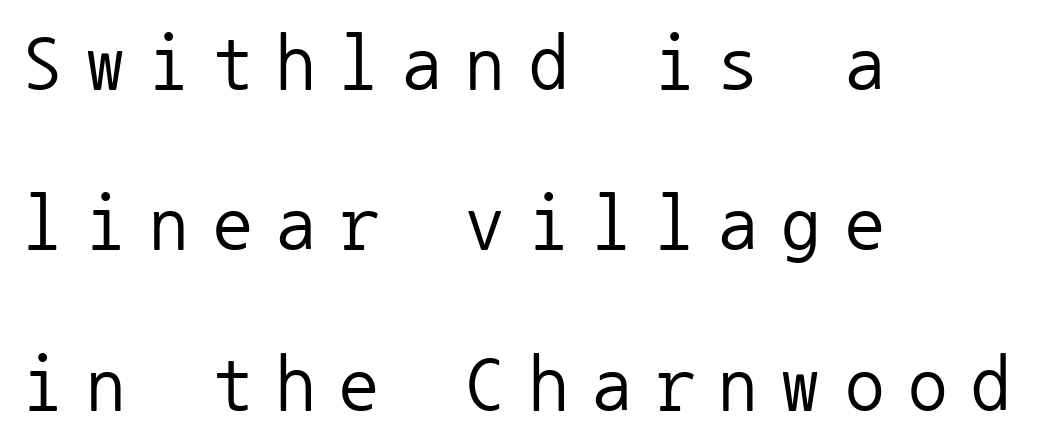
The image shows 79 px regular-weight sans-serif type, upright, monospaced; set left-aligned, loose line spacing (2.03x), unusually wide letter spacing (+0.3 em), not underlined; low stroke contrast and a medium x-height.
